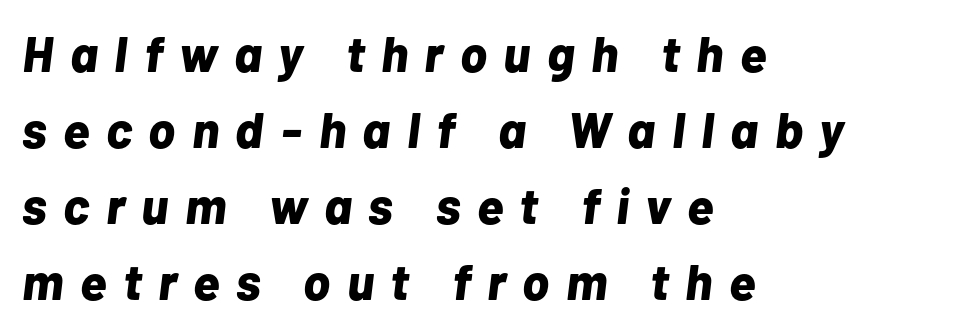
Typographic density is high because the face is bold. Where is the straight margin? On the left. Italic? Definitely — the glyphs are oblique. Quick note: interline space is typical. Character widths vary here, with narrow letters taking less room than wide ones. Decoration check: the copy has no underline.
